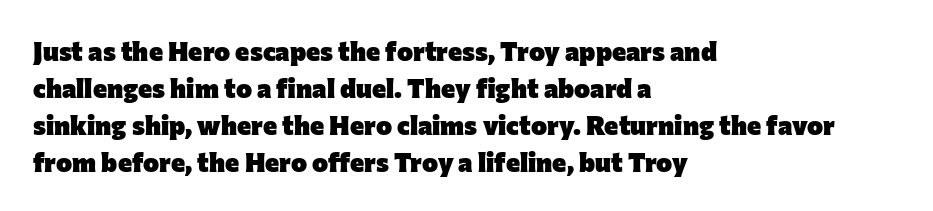
Q: Is the text bold? A: Yes.
Q: Is the text italic (slanted)? A: No, it is upright.
Q: Is the text underlined? A: No.
Q: How is the paragraph aligned? A: Left-aligned.
Q: Is the spacing between letters normal or unusually wide? A: Normal.
Q: Is the spacing between lines tight, normal or loose? A: Normal.
